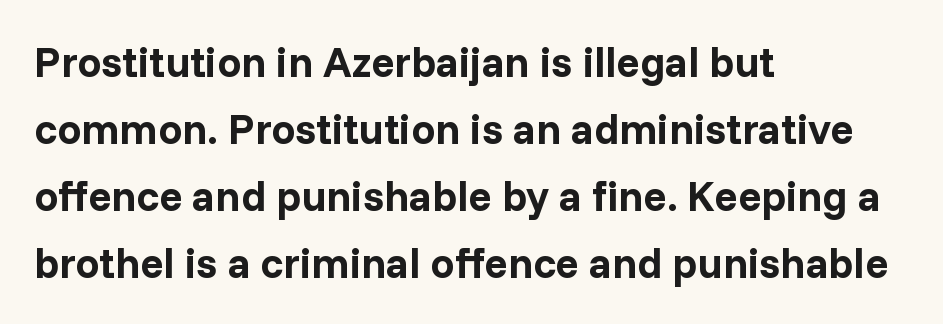
The image shows 43 px bold sans-serif type, upright; set left-aligned, normal line spacing (1.56x), normal letter spacing, not underlined; low stroke contrast and a medium x-height.
